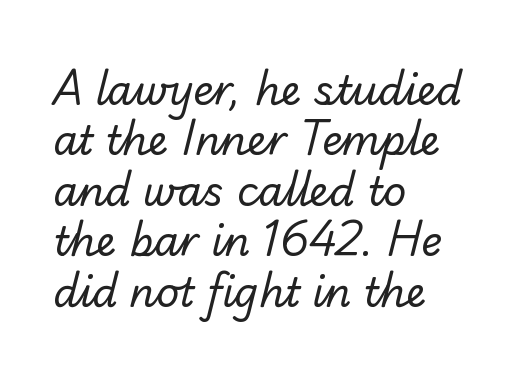
{"serif": "no", "bold": "no", "weight": "regular", "width": "normal", "stroke_contrast": "low", "x_height": "small", "monospaced": "no", "underline": "no", "align": "left", "line_spacing": "normal", "line_spacing_ratio": 1.26, "letter_spacing": "normal", "letter_spacing_em": 0.0, "glyph_px": 40}
